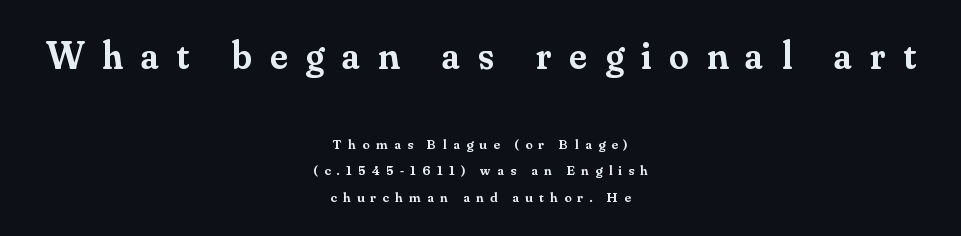
{"serif": "yes", "italic": "no", "bold": "semi", "weight": "semibold", "width": "normal", "stroke_contrast": "medium", "x_height": "small", "monospaced": "no", "underline": "no", "align": "center", "line_spacing_ratio": 1.89, "letter_spacing": "wide", "letter_spacing_em": 0.46, "larger_block": "first", "size_ratio": 2.79, "glyph_px": 39}
